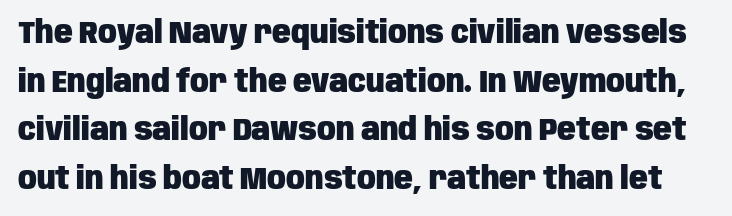
The strokes are fattened all the way to bold. Here the designer chose a conventional face with non-uniform glyph widths. Regarding leading, the lines here are spaced in the standard way. Ascenders rise straight up at ninety degrees.
